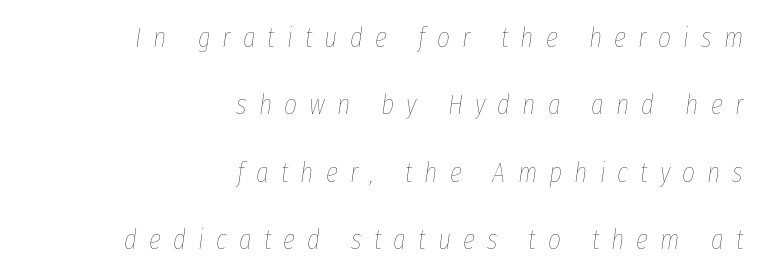
{"italic": "yes", "lean": "right", "slant_degrees": 8, "bold": "no", "weight": "thin", "width": "condensed", "stroke_contrast": "low", "x_height": "medium", "monospaced": "no", "underline": "no", "align": "right", "line_spacing": "loose", "line_spacing_ratio": 2.41, "letter_spacing": "wide", "letter_spacing_em": 0.43, "glyph_px": 28}
